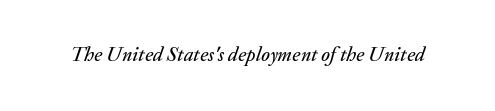
Q: Is the text italic (slanted)? A: Yes, it leans right by about 20 degrees.
Q: Is the text underlined? A: No.
Q: Is the spacing between letters normal or unusually wide? A: Normal.
